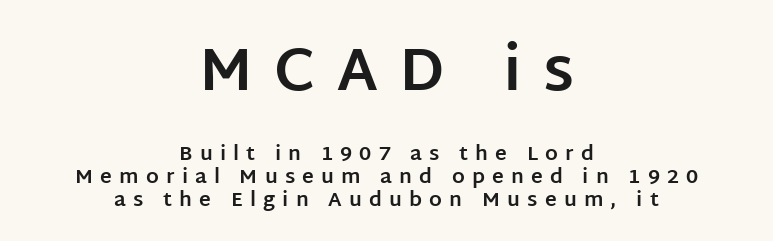
Caption: multi-line text, centered on the measure. Ascenders rise straight up at ninety degrees. Looks like regular typesetting: each glyph gets only the width it needs. Font category for this specimen: sans-serif.
